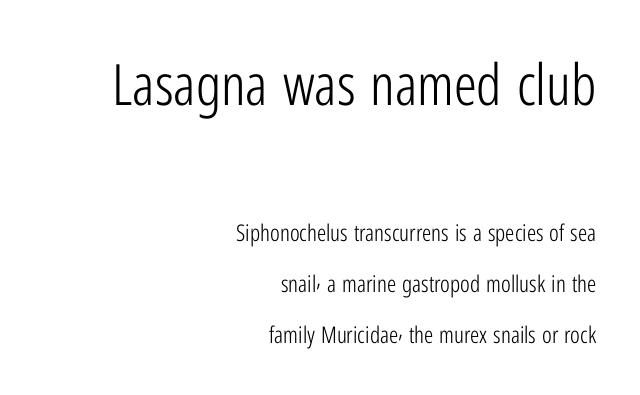
Q: Is the text bold? A: No.
Q: Is the text italic (slanted)? A: No, it is upright.
Q: Is the typeface a serif or a sans-serif typeface? A: Sans-serif.
Q: Is the text underlined? A: No.
Q: How is the paragraph aligned? A: Right-aligned.
Q: Is the spacing between letters normal or unusually wide? A: Normal.
Q: Is the spacing between lines tight, normal or loose? A: Loose.
Q: Which block of text is set in a larger size, the first (top) or the second (bottom)? A: The first (top) one.
Q: Width (condensed, normal, or wide)? A: Condensed.
Q: Stroke contrast? A: Low.
Q: x-height? A: Medium.
Q: Monospaced? A: No.
